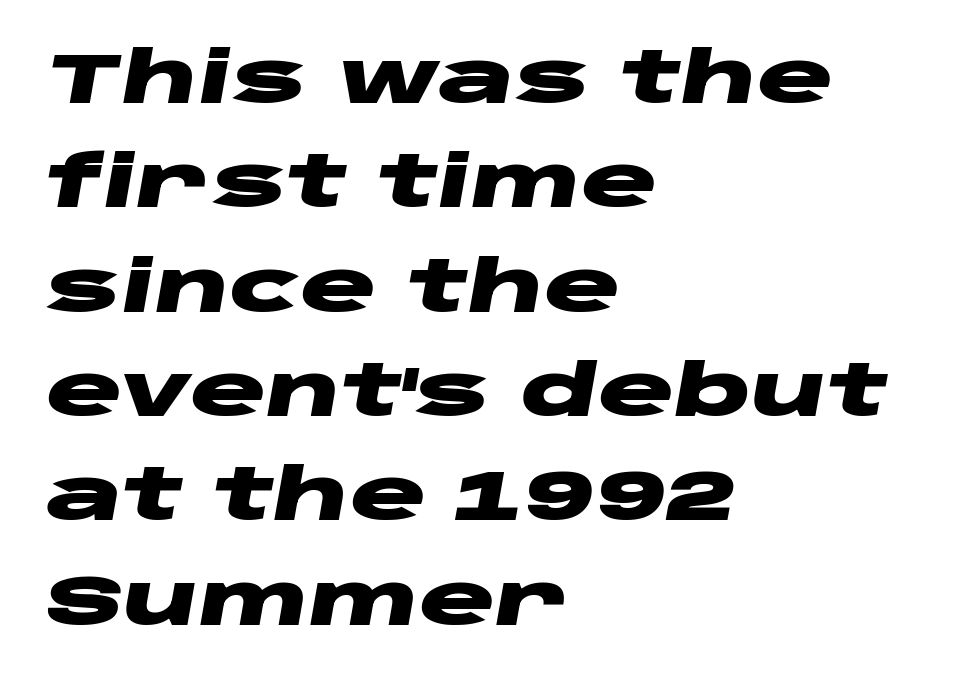
The image shows 71 px heavy, wide type, italic (leaning right); set left-aligned, normal line spacing (1.47x), normal letter spacing, not underlined; low stroke contrast and a large x-height.
